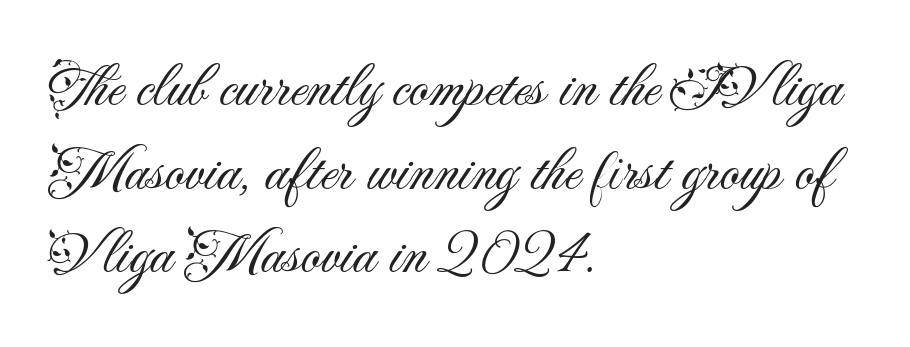
The line texture is even and compact thanks to regular tracking. No chunkiness to these letters — they're not bold. This sample has the flowing, uneven cadence of proportional lettering. Check where the strokes stop: nothing finishes them off — pure sans. The strip under each line holds only bare page. Reading down the block, your eye returns to a fixed left position each line.
